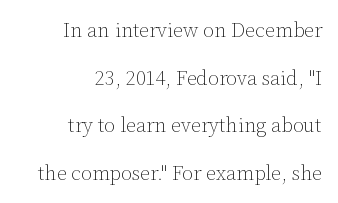
Q: Is the text bold? A: No.
Q: Is the text italic (slanted)? A: No, it is upright.
Q: Is the text underlined? A: No.
Q: How is the paragraph aligned? A: Right-aligned.
Q: Is the spacing between letters normal or unusually wide? A: Normal.
Q: Is the spacing between lines tight, normal or loose? A: Loose.
